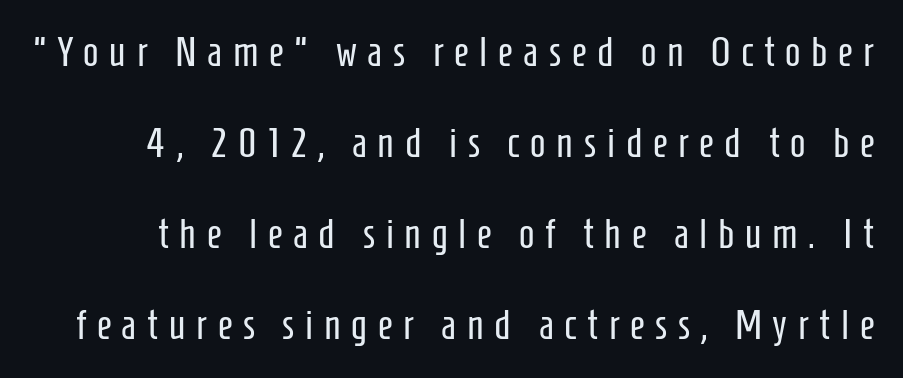
Q: Is the text bold? A: No.
Q: Is the text italic (slanted)? A: No, it is upright.
Q: Is the typeface a serif or a sans-serif typeface? A: Sans-serif.
Q: Is the text underlined? A: No.
Q: Is the spacing between letters normal or unusually wide? A: Unusually wide.
Q: Is the spacing between lines tight, normal or loose? A: Loose.
Q: Width (condensed, normal, or wide)? A: Condensed.
Q: Stroke contrast? A: Low.
Q: x-height? A: Medium.
Q: Monospaced? A: No.
